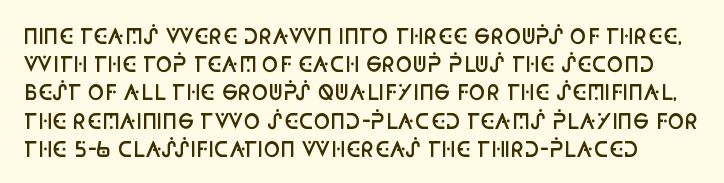
The image shows 20 px text type, upright; set normal line spacing (1.41x), normal letter spacing, not underlined.
